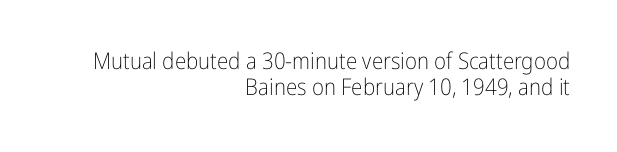
The image shows 23 px text type, upright; set right-aligned, tight line spacing (1.11x), normal letter spacing, not underlined.
